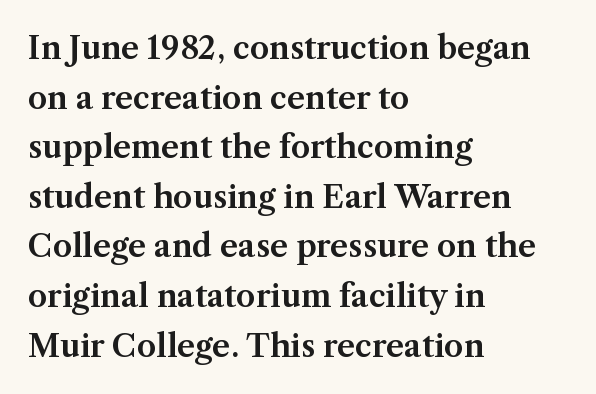
Q: Is the text italic (slanted)? A: No, it is upright.
Q: Is the typeface a serif or a sans-serif typeface? A: Serif.
Q: Is the text underlined? A: No.
Q: How is the paragraph aligned? A: Left-aligned.
Q: Is the spacing between letters normal or unusually wide? A: Normal.
Q: Is the spacing between lines tight, normal or loose? A: Normal.
Q: Width (condensed, normal, or wide)? A: Normal.
Q: Stroke contrast? A: Medium.
Q: x-height? A: Medium.
Q: Monospaced? A: No.
